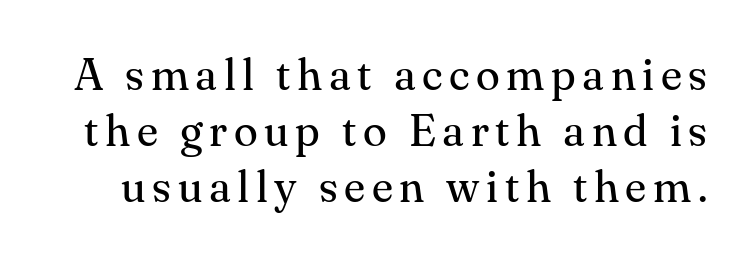
{"serif": "yes", "italic": "no", "bold": "no", "weight": "regular", "width": "normal", "stroke_contrast": "medium", "x_height": "small", "monospaced": "no", "underline": "no", "line_spacing": "normal", "line_spacing_ratio": 1.27, "glyph_px": 44}
